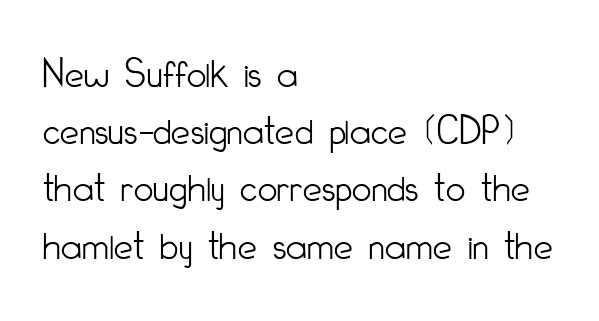
{"serif": "no", "italic": "no", "bold": "no", "weight": "light", "width": "condensed", "stroke_contrast": "low", "x_height": "small", "monospaced": "no", "underline": "no", "align": "left", "line_spacing": "normal", "line_spacing_ratio": 1.33, "letter_spacing": "normal", "letter_spacing_em": 0.0, "glyph_px": 43}
